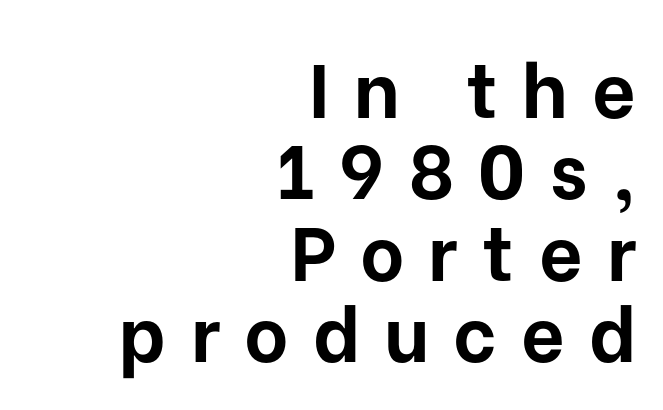
{"serif": "no", "italic": "no", "bold": "yes", "weight": "bold", "width": "normal", "stroke_contrast": "low", "x_height": "medium", "monospaced": "no", "underline": "no", "align": "right", "line_spacing": "tight", "line_spacing_ratio": 1.07, "letter_spacing": "wide", "letter_spacing_em": 0.32, "glyph_px": 76}
